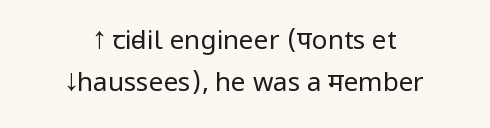
The image shows 26 px text type, upright; set centered, normal line spacing (1.62x), normal letter spacing, not underlined.
